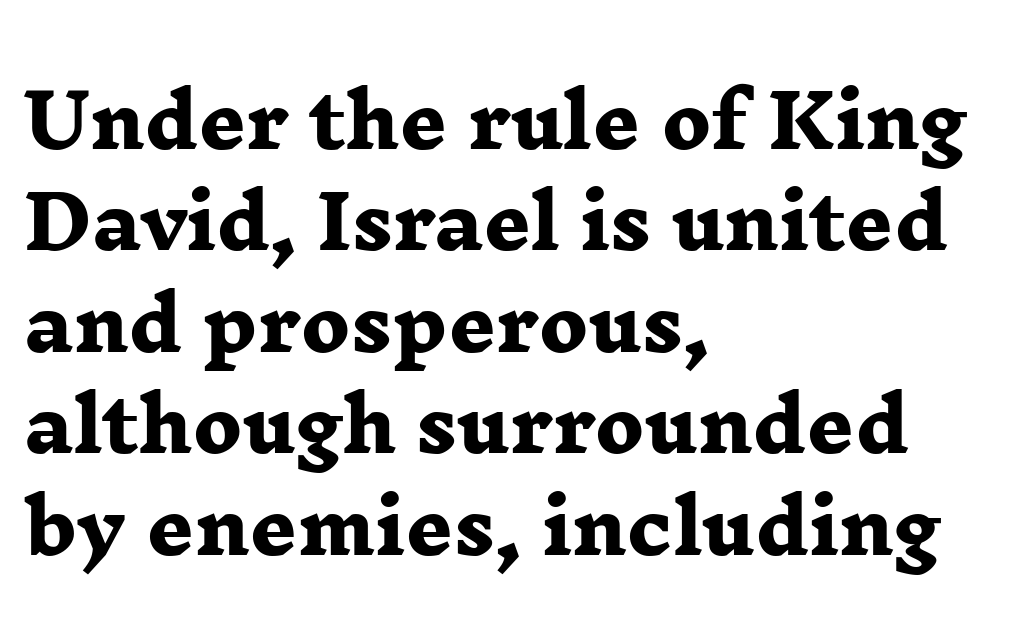
The rendering uses natural spacing where letterforms have individual widths. Letter spacing: default. Look at the bottom of the vertical strokes: they flare into serifs here. Line starts are locked; line ends wander.
